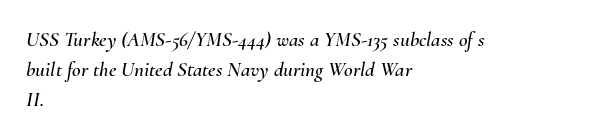
{"italic": "yes", "lean": "right", "slant_degrees": 10, "underline": "no", "align": "left", "line_spacing": "normal", "line_spacing_ratio": 1.43, "letter_spacing": "normal", "letter_spacing_em": 0.0, "glyph_px": 21}
